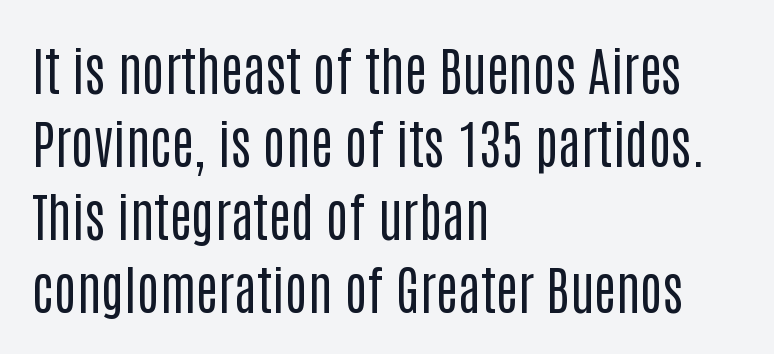
In terms of posture, this sample is upright. The rendering anchors every line to the left-hand side. The characters are drawn with everyday or finer stroke widths. Letters rest on an invisible, unmarked baseline. If you measured baseline to baseline, you'd find a middling distance. Look at the tracking — it's just the regular setting, nothing added.
